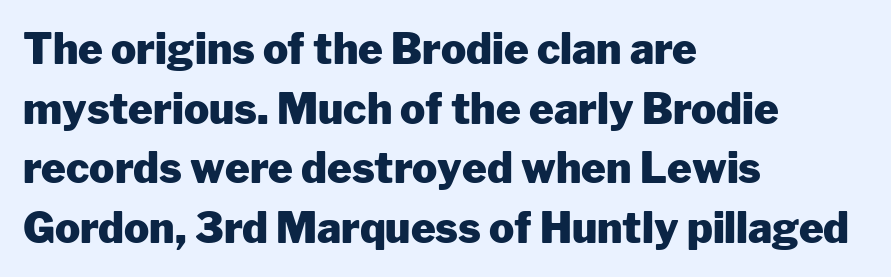
{"serif": "no", "italic": "no", "bold": "yes", "weight": "heavy", "width": "normal", "stroke_contrast": "low", "x_height": "medium", "monospaced": "no", "underline": "no", "align": "left", "line_spacing": "normal", "line_spacing_ratio": 1.42, "letter_spacing": "normal", "letter_spacing_em": 0.0, "glyph_px": 42}
